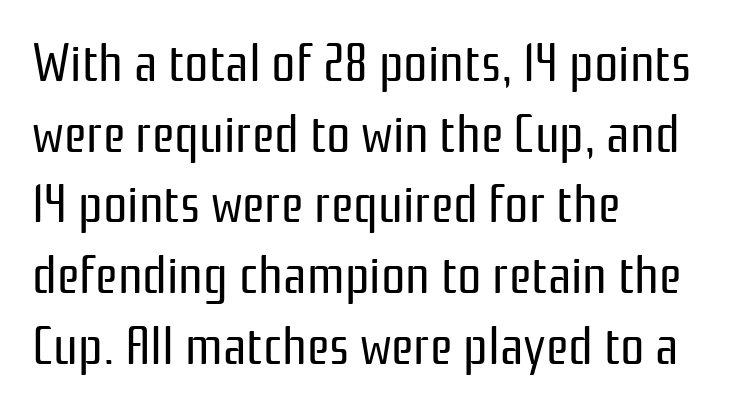
Beneath every word, the page is bare. You can tell from the bare stems that sans-serif type was used. Is this a heavy cut? Hardly; it is regular or lighter. Is the letter spacing exaggerated? No — it looks like the ordinary default. How would I describe the line gaps? Plain and ordinary. The passage shown is typed in a proportional face where columns would drift.
